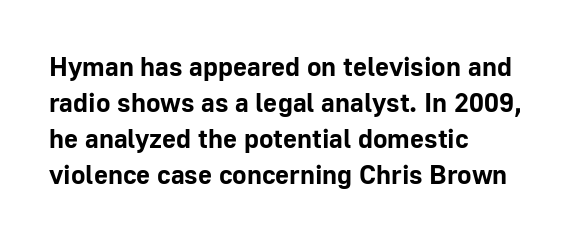
Is there much room between lines? A standard amount, neither cramped nor airy. This rendering features lettering with no underline. The typography opts for an upright posture over an oblique one. Standard letterfit; no display-style spreading of the glyphs. Line starts are locked; line ends wander. Heavy-handed strokes throughout: this text is bold.
